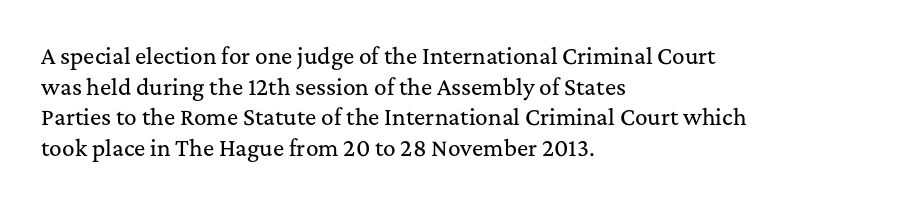
Style check: upright. Quick note: interline space is typical. This sample uses plain, unmodified letter spacing. In CSS terms this would be text-align: left.
